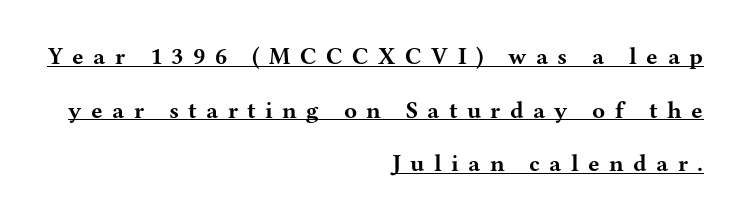
Notice how a bar underscores the lettering throughout. Short and long lines alike share a common ending point at right. In terms of weight, the rendering is a true, heavy bold. The specimen reads as upright at a glance.
